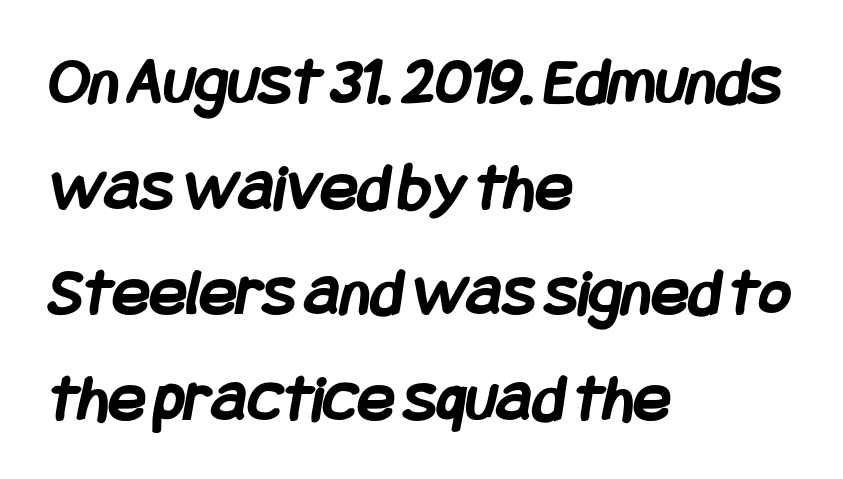
{"serif": "no", "bold": "yes", "weight": "semibold", "width": "condensed", "stroke_contrast": "low", "x_height": "large", "underline": "no", "align": "left", "line_spacing": "normal", "line_spacing_ratio": 1.53, "letter_spacing": "normal", "letter_spacing_em": 0.0, "glyph_px": 69}
